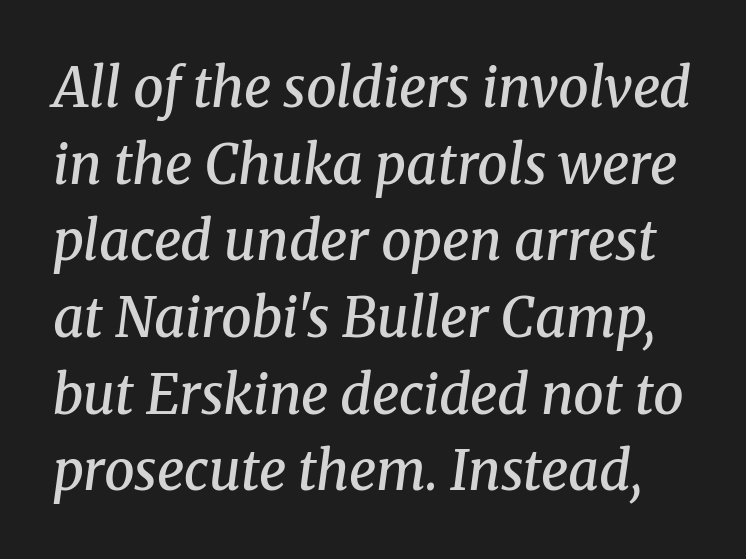
Type style note: has serifs. Moderately thickened strokes mark this as semibold type. The axis of the letterforms is tilted away from vertical. This block has exactly the height ordinary leading produces. The gap between lines stays unmarked.
